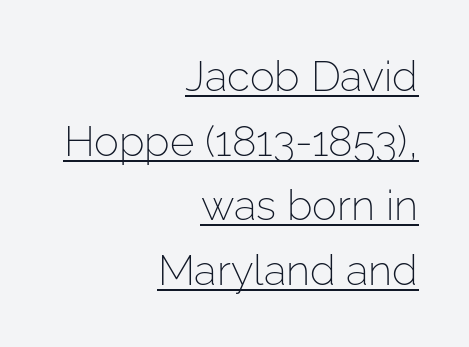
{"serif": "no", "italic": "no", "bold": "no", "weight": "light", "width": "normal", "stroke_contrast": "low", "x_height": "medium", "monospaced": "no", "underline": "yes", "align": "right", "line_spacing": "normal", "line_spacing_ratio": 1.54, "letter_spacing": "normal", "letter_spacing_em": 0.0, "glyph_px": 42}
